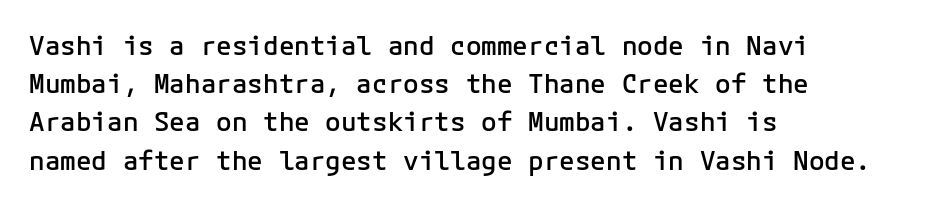
The image shows 26 px text type, upright; set left-aligned, normal line spacing (1.47x), normal letter spacing, not underlined.
